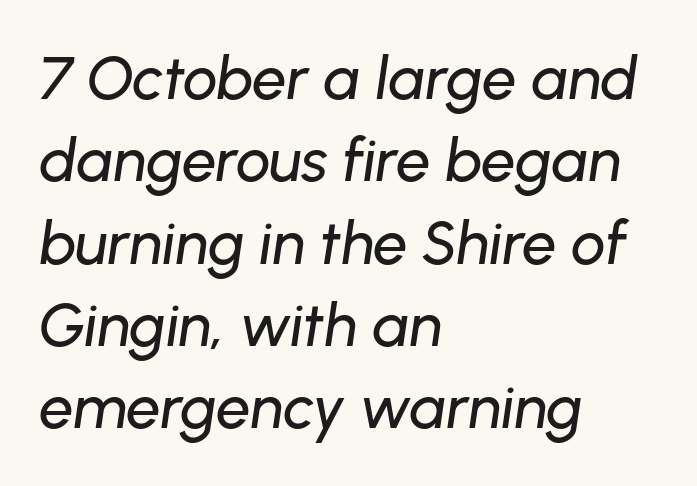
Q: Is the text italic (slanted)? A: Yes, it leans right by about 8 degrees.
Q: Is the text underlined? A: No.
Q: How is the paragraph aligned? A: Left-aligned.
Q: Is the spacing between letters normal or unusually wide? A: Normal.
Q: Is the spacing between lines tight, normal or loose? A: Normal.
Q: Width (condensed, normal, or wide)? A: Normal.
Q: Stroke contrast? A: Low.
Q: x-height? A: Medium.
Q: Monospaced? A: No.
